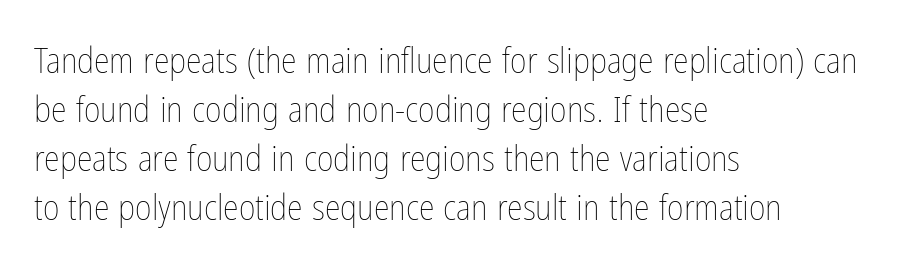
Vertically, the passage feels balanced, rows spaced as you'd expect. The specimen omits any rule beneath the text block's lines. Notice how the stems are strictly vertical — no italics here. Notice how the passage keeps a crisp vertical edge on the left only. Spacing verdict: proportional, widths tailored to each character.
